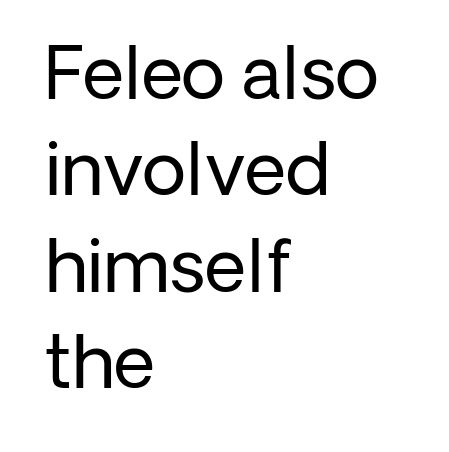
The image shows 72 px regular-weight sans-serif type, upright; set left-aligned, normal line spacing (1.34x), normal letter spacing, not underlined; low stroke contrast and a medium x-height.
